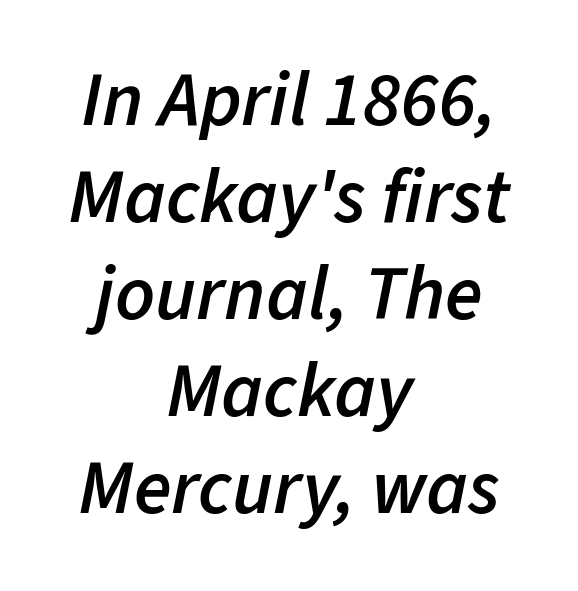
Q: Is the text bold? A: Semi-bold.
Q: Is the text italic (slanted)? A: Yes, it leans right by about 11 degrees.
Q: Is the text underlined? A: No.
Q: How is the paragraph aligned? A: Centered.
Q: Is the spacing between letters normal or unusually wide? A: Normal.
Q: Is the spacing between lines tight, normal or loose? A: Normal.
Q: Width (condensed, normal, or wide)? A: Normal.
Q: Stroke contrast? A: Low.
Q: x-height? A: Medium.
Q: Monospaced? A: No.
